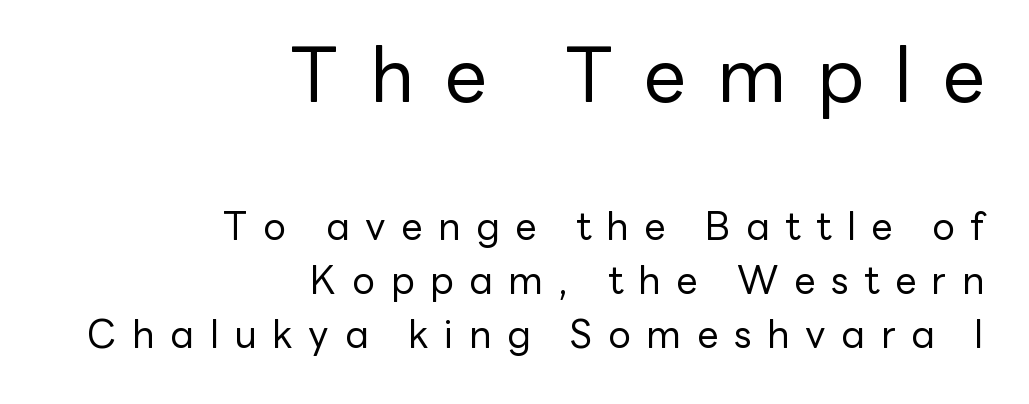
I'd call this a sans setting — the letters go barefoot. The face used here appears at its bigger size in the upper chunk. Do the characters align in a grid? No, the font is proportional. Vertically, the passage feels balanced, rows spaced as you'd expect. Tall strokes in this sample are plumb rather than angled. No chunkiness to these letters — they're not bold.
